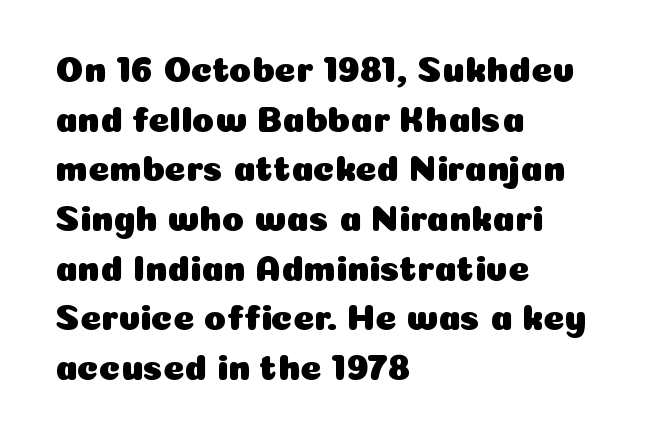
{"serif": "no", "italic": "no", "width": "normal", "stroke_contrast": "low", "x_height": "medium", "monospaced": "no", "underline": "no", "align": "left", "line_spacing": "normal", "line_spacing_ratio": 1.38, "letter_spacing": "normal", "letter_spacing_em": 0.0, "glyph_px": 36}
